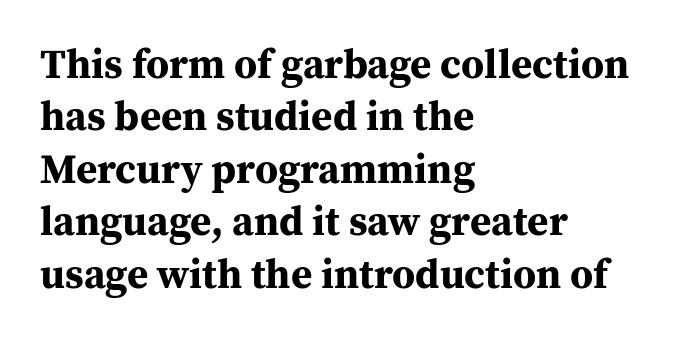
Q: Is the text bold? A: Yes.
Q: Is the text italic (slanted)? A: No, it is upright.
Q: Is the typeface a serif or a sans-serif typeface? A: Serif.
Q: Is the text underlined? A: No.
Q: How is the paragraph aligned? A: Left-aligned.
Q: Is the spacing between letters normal or unusually wide? A: Normal.
Q: Is the spacing between lines tight, normal or loose? A: Normal.
Q: Width (condensed, normal, or wide)? A: Normal.
Q: Stroke contrast? A: Medium.
Q: x-height? A: Medium.
Q: Monospaced? A: No.
